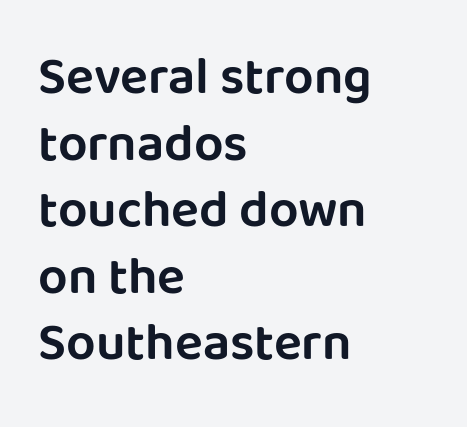
{"serif": "no", "italic": "no", "width": "normal", "stroke_contrast": "low", "x_height": "large", "monospaced": "no", "underline": "no", "align": "left", "line_spacing": "normal", "line_spacing_ratio": 1.28, "letter_spacing": "normal", "letter_spacing_em": 0.0, "glyph_px": 52}
